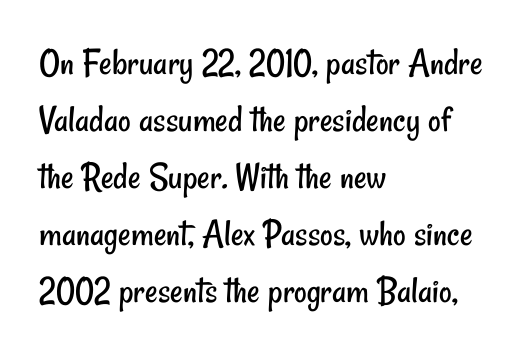
The image shows 39 px regular-weight, condensed sans-serif type; set left-aligned, normal line spacing (1.46x), normal letter spacing, not underlined; low stroke contrast and a small x-height.
